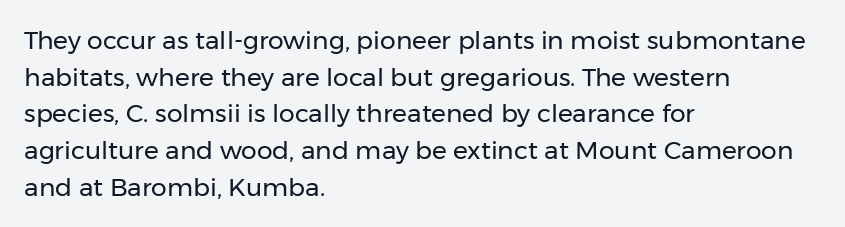
The image shows 25 px text type, upright; set left-aligned, normal line spacing (1.47x), normal letter spacing, not underlined.
